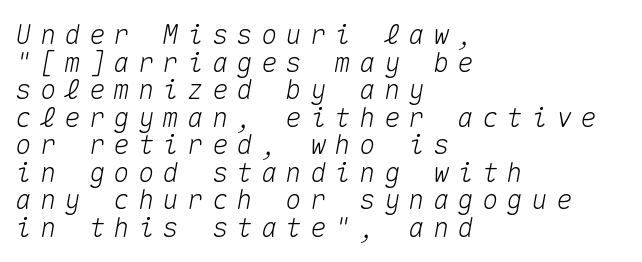
The image shows 27 px text type, italic (leaning right); set left-aligned, tight line spacing (1.02x), unusually wide letter spacing (+0.31 em), not underlined.
